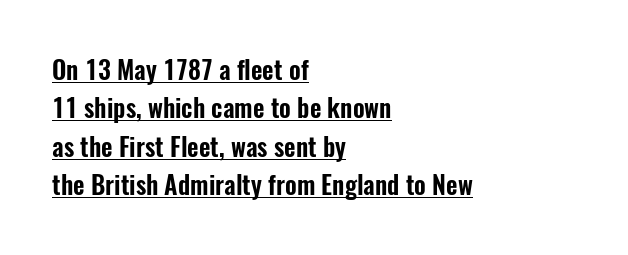
{"italic": "no", "underline": "yes", "align": "left", "line_spacing": "normal", "line_spacing_ratio": 1.54, "letter_spacing": "normal", "letter_spacing_em": 0.0, "glyph_px": 25}
